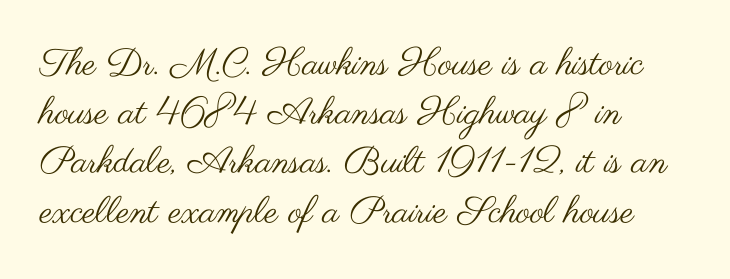
{"serif": "no", "bold": "no", "weight": "regular", "width": "wide", "stroke_contrast": "medium", "x_height": "small", "monospaced": "no", "underline": "no", "align": "left", "line_spacing": "normal", "line_spacing_ratio": 1.33, "letter_spacing": "normal", "letter_spacing_em": 0.0, "glyph_px": 37}
